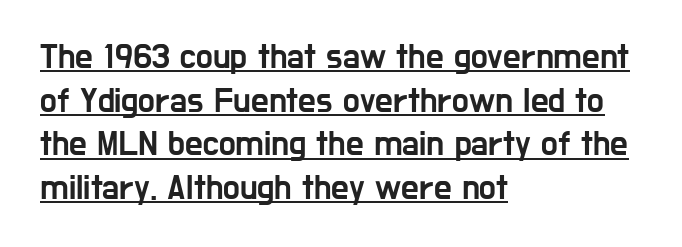
The image shows 35 px condensed sans-serif type, upright; set left-aligned, normal line spacing (1.25x), normal letter spacing, underlined; low stroke contrast and a medium x-height.
